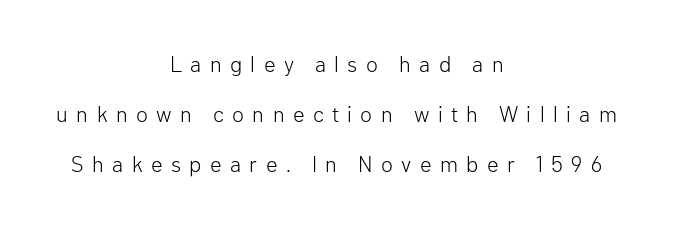
{"italic": "no", "bold": "no", "underline": "no", "align": "center", "line_spacing": "loose", "line_spacing_ratio": 2.28, "letter_spacing": "wide", "letter_spacing_em": 0.38, "glyph_px": 22}
